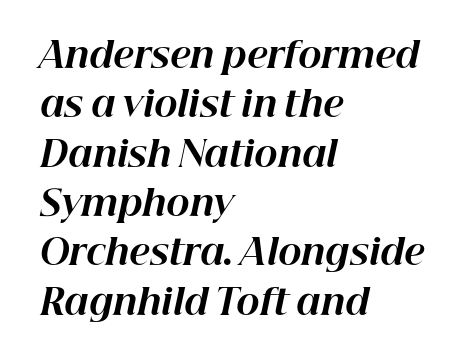
The passage shown is typed in a proportional face where columns would drift. Caption: bold face, heavy strokes. A normal amount of white space separates one row of letters from the next. Is the letter spacing exaggerated? No — it looks like the ordinary default. The ragged edge is on the right, which tells us the setting is flush left.
